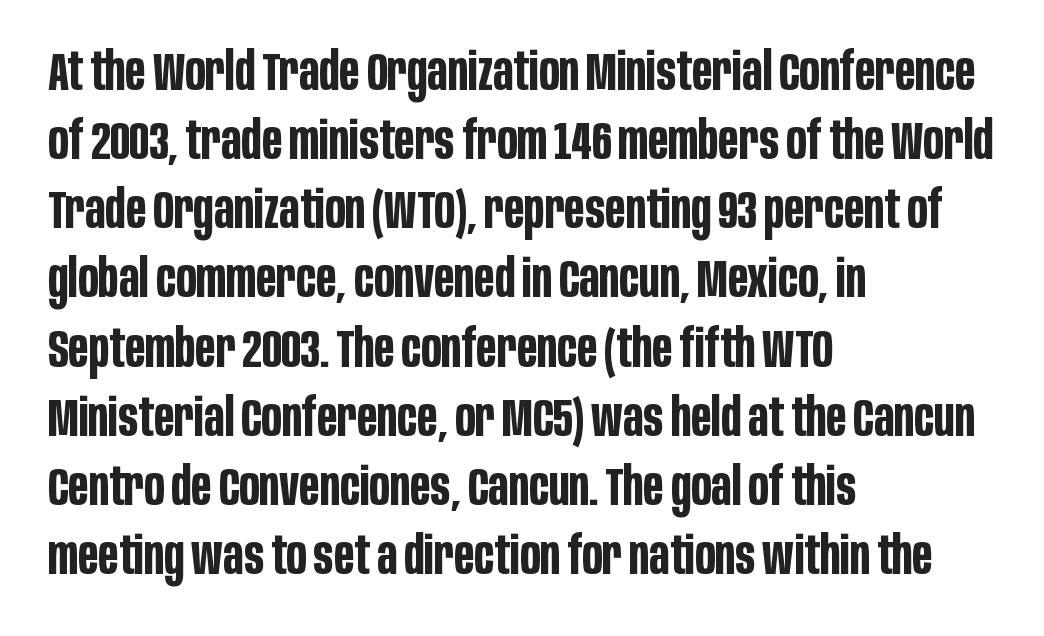
Lines of text with bare space underneath. The paragraph has a hard left edge and a soft right edge. Look at the bottom of the vertical strokes: they stop flat, with no serifs. Unlike italic type, these characters show no tilt at all. Each letter keeps its own natural width here, so spacing adapts to shape.
